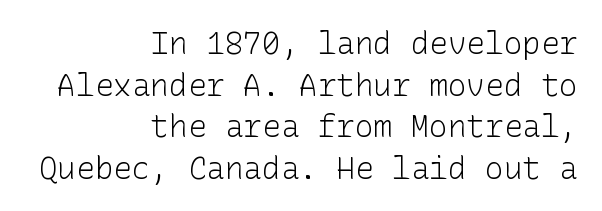
Q: Is the text bold? A: No.
Q: Is the text italic (slanted)? A: No, it is upright.
Q: Is the typeface a serif or a sans-serif typeface? A: Sans-serif.
Q: Is the text underlined? A: No.
Q: How is the paragraph aligned? A: Right-aligned.
Q: Is the spacing between letters normal or unusually wide? A: Normal.
Q: Is the spacing between lines tight, normal or loose? A: Normal.
Q: Width (condensed, normal, or wide)? A: Normal.
Q: Stroke contrast? A: Low.
Q: x-height? A: Medium.
